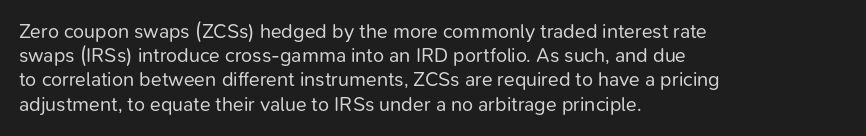
{"italic": "no", "bold": "no", "underline": "no", "align": "left", "line_spacing_ratio": 1.21, "letter_spacing": "normal", "letter_spacing_em": 0.0, "glyph_px": 20}
